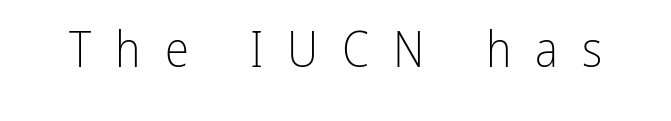
Q: Is the text bold? A: No.
Q: Is the text italic (slanted)? A: No, it is upright.
Q: Is the typeface a serif or a sans-serif typeface? A: Sans-serif.
Q: Is the text underlined? A: No.
Q: Is the spacing between letters normal or unusually wide? A: Unusually wide.
Q: Width (condensed, normal, or wide)? A: Condensed.
Q: Stroke contrast? A: Low.
Q: x-height? A: Medium.
Q: Monospaced? A: No.
